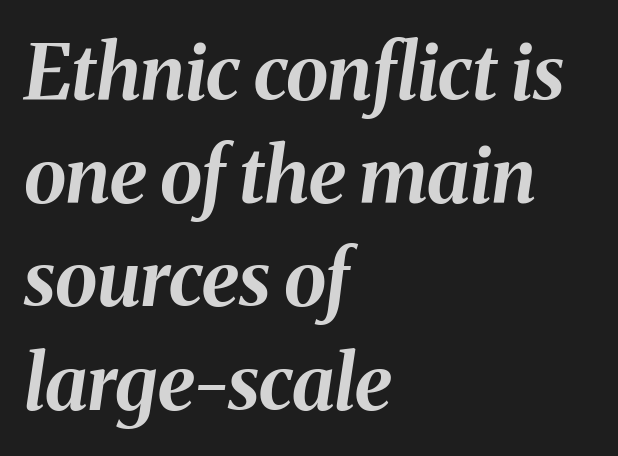
{"italic": "yes", "lean": "right", "slant_degrees": 8, "bold": "yes", "weight": "bold", "width": "normal", "stroke_contrast": "medium", "x_height": "medium", "monospaced": "no", "underline": "no", "align": "left", "line_spacing": "normal", "line_spacing_ratio": 1.34, "letter_spacing": "normal", "letter_spacing_em": 0.0, "glyph_px": 77}
